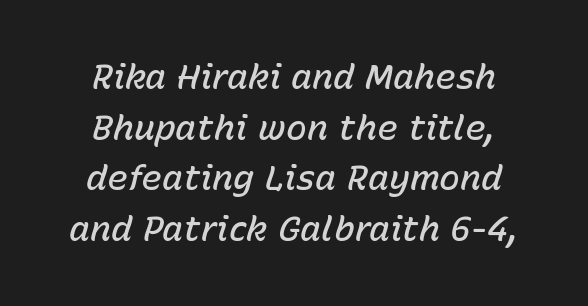
The image shows 35 px semibold type, italic (leaning right); set centered, normal line spacing (1.45x), normal letter spacing, not underlined; low stroke contrast and a medium x-height.
